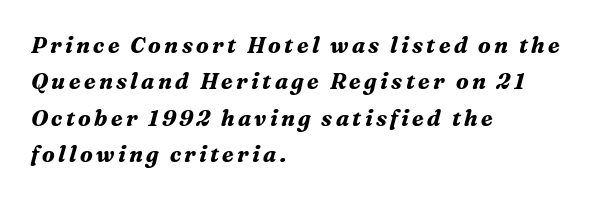
{"italic": "yes", "lean": "right", "slant_degrees": 16, "bold": "yes", "underline": "no", "align": "left", "line_spacing": "normal", "line_spacing_ratio": 1.65, "glyph_px": 22}
